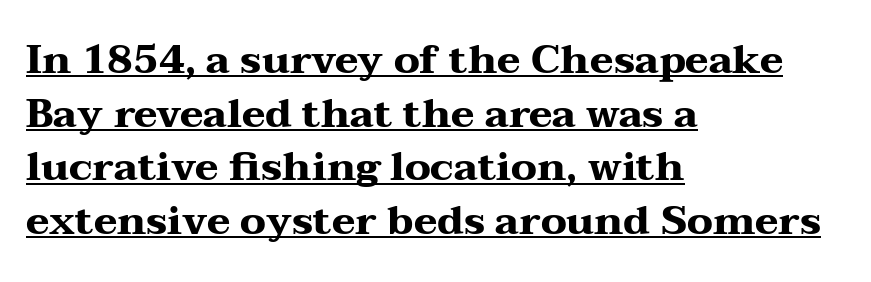
Q: Is the text bold? A: Yes.
Q: Is the text italic (slanted)? A: No, it is upright.
Q: Is the typeface a serif or a sans-serif typeface? A: Serif.
Q: Is the text underlined? A: Yes.
Q: How is the paragraph aligned? A: Left-aligned.
Q: Is the spacing between letters normal or unusually wide? A: Normal.
Q: Is the spacing between lines tight, normal or loose? A: Normal.
Q: Width (condensed, normal, or wide)? A: Wide.
Q: Stroke contrast? A: Medium.
Q: x-height? A: Medium.
Q: Monospaced? A: No.
